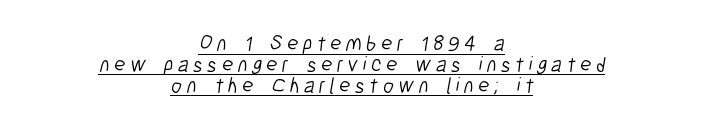
A baseline rule has been typeset under these characters. Characters follow at a spacing far wider than the type designer built in. Reading down the column, the eye jumps only a short way to each next line. The typeface has the unassuming heft of standard copy or less. Horizontal alignment here is central, giving a formal, balanced look.
